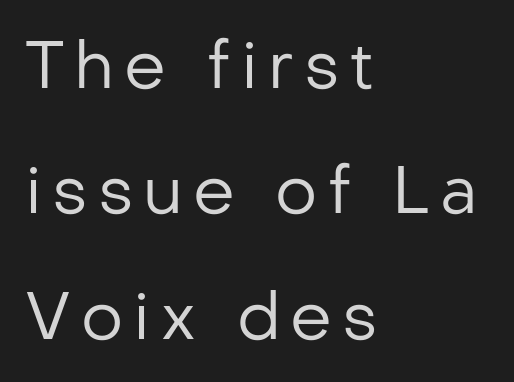
Q: Is the text bold? A: No.
Q: Is the text italic (slanted)? A: No, it is upright.
Q: Is the typeface a serif or a sans-serif typeface? A: Sans-serif.
Q: Is the text underlined? A: No.
Q: How is the paragraph aligned? A: Left-aligned.
Q: Is the spacing between lines tight, normal or loose? A: Loose.
Q: Width (condensed, normal, or wide)? A: Normal.
Q: Stroke contrast? A: Low.
Q: x-height? A: Medium.
Q: Monospaced? A: No.
